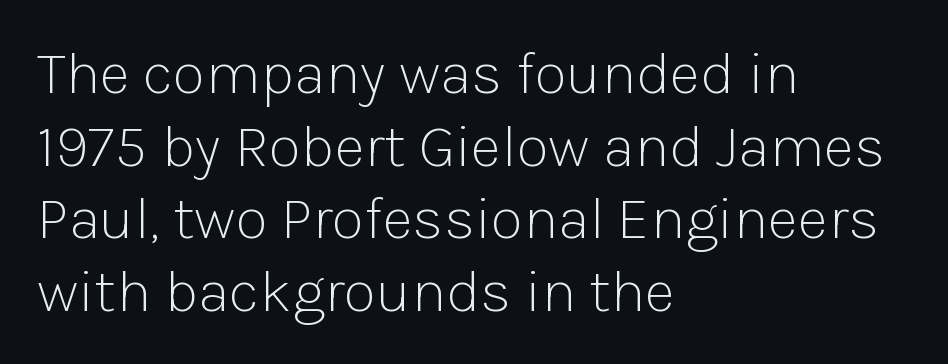
{"serif": "no", "italic": "no", "bold": "no", "weight": "light", "width": "normal", "stroke_contrast": "low", "x_height": "medium", "monospaced": "no", "underline": "no", "align": "left", "line_spacing_ratio": 1.21, "letter_spacing": "normal", "letter_spacing_em": 0.0, "glyph_px": 60}
